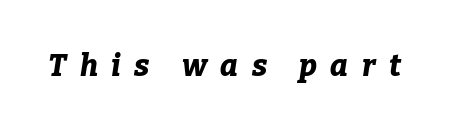
{"italic": "yes", "lean": "right", "slant_degrees": 9, "bold": "yes", "weight": "bold", "width": "normal", "stroke_contrast": "low", "x_height": "medium", "monospaced": "no", "underline": "no", "letter_spacing": "wide", "letter_spacing_em": 0.45, "glyph_px": 30}
